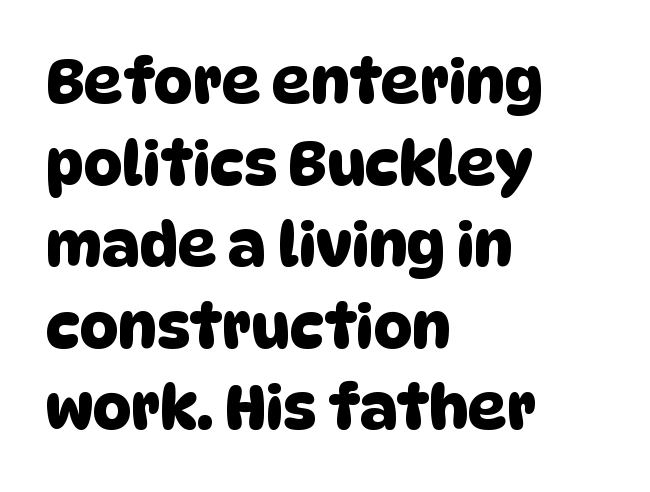
Q: Is the typeface a serif or a sans-serif typeface? A: Sans-serif.
Q: Is the text underlined? A: No.
Q: How is the paragraph aligned? A: Left-aligned.
Q: Is the spacing between letters normal or unusually wide? A: Normal.
Q: Is the spacing between lines tight, normal or loose? A: Normal.
Q: Width (condensed, normal, or wide)? A: Normal.
Q: Stroke contrast? A: Low.
Q: x-height? A: Large.
Q: Monospaced? A: No.
